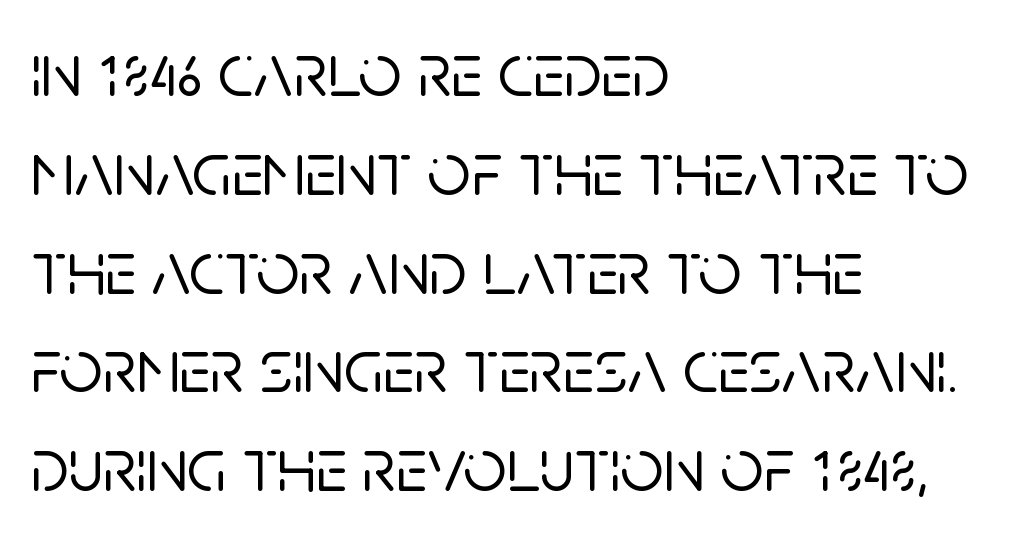
{"serif": "no", "italic": "no", "width": "normal", "stroke_contrast": "low", "x_height": "large", "monospaced": "no", "underline": "no", "align": "left", "line_spacing": "normal", "line_spacing_ratio": 1.3, "letter_spacing": "normal", "letter_spacing_em": 0.0, "glyph_px": 76}
